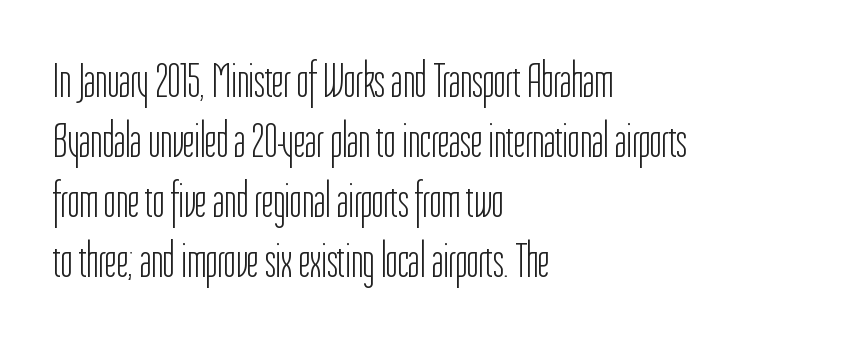
Q: Is the text bold? A: No.
Q: Is the text italic (slanted)? A: No, it is upright.
Q: Is the typeface a serif or a sans-serif typeface? A: Sans-serif.
Q: Is the text underlined? A: No.
Q: How is the paragraph aligned? A: Left-aligned.
Q: Is the spacing between letters normal or unusually wide? A: Normal.
Q: Width (condensed, normal, or wide)? A: Condensed.
Q: Stroke contrast? A: Low.
Q: x-height? A: Medium.
Q: Monospaced? A: No.
